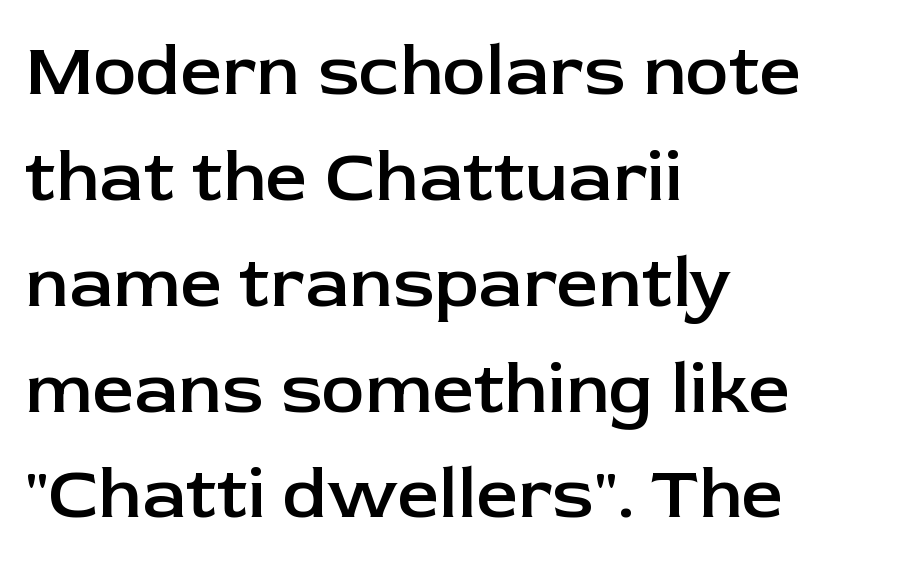
{"serif": "no", "italic": "no", "bold": "semi", "weight": "semibold", "width": "normal", "stroke_contrast": "low", "x_height": "medium", "monospaced": "no", "underline": "no", "align": "left", "line_spacing": "normal", "line_spacing_ratio": 1.45, "letter_spacing": "normal", "letter_spacing_em": 0.0, "glyph_px": 73}
